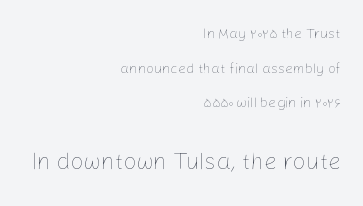
A light-to-regular cut is what we see here. Block two is the big one; block one sits smaller above it. A great deal of white space separates one row of letters from the next. Designer's note — italics off, roman on.
